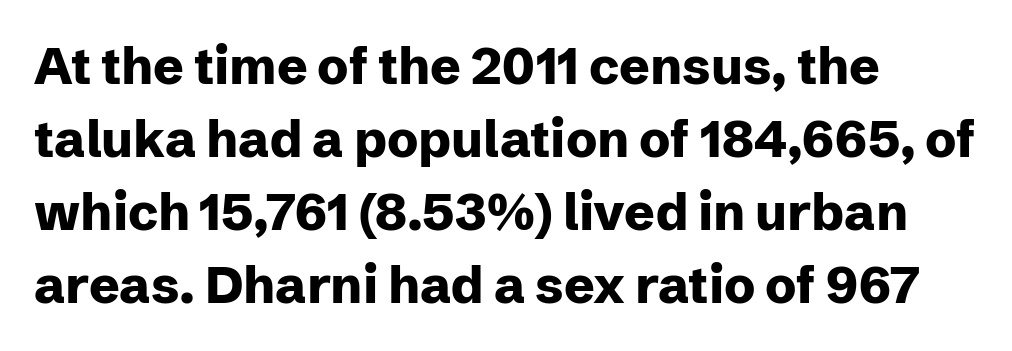
The image shows 51 px heavy sans-serif type, upright; set left-aligned, normal line spacing (1.43x), normal letter spacing, not underlined; low stroke contrast and a medium x-height.
